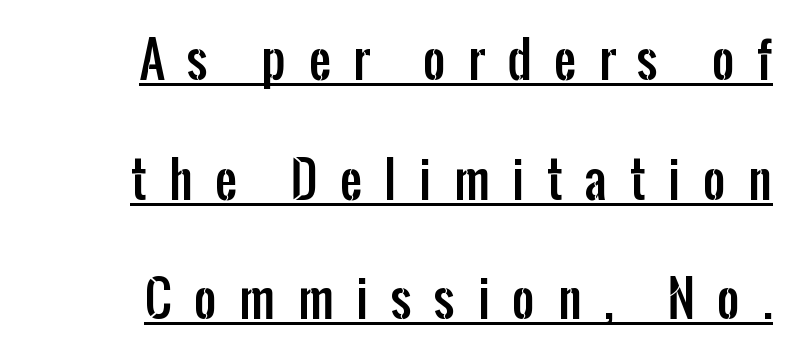
{"serif": "no", "italic": "no", "width": "condensed", "stroke_contrast": "low", "x_height": "medium", "monospaced": "no", "underline": "yes", "align": "right", "line_spacing": "loose", "line_spacing_ratio": 2.44, "letter_spacing": "wide", "letter_spacing_em": 0.46, "glyph_px": 49}
